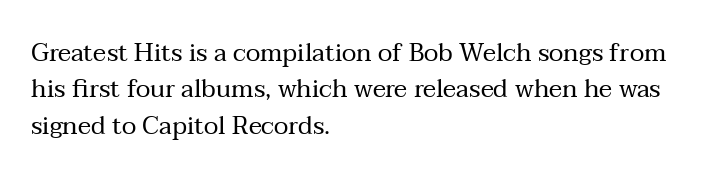
The image shows 25 px text type, upright; set left-aligned, normal line spacing (1.46x), normal letter spacing, not underlined.
